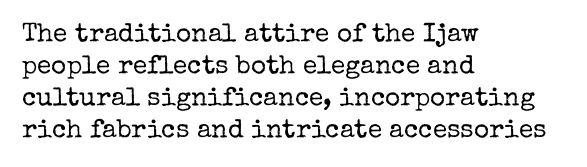
The image shows 26 px text type, upright; set left-aligned, line spacing 1.23x, normal letter spacing, not underlined.
